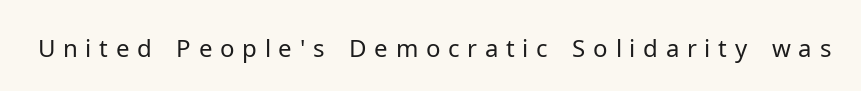
{"italic": "no", "bold": "no", "underline": "no", "letter_spacing": "wide", "letter_spacing_em": 0.32, "glyph_px": 24}
